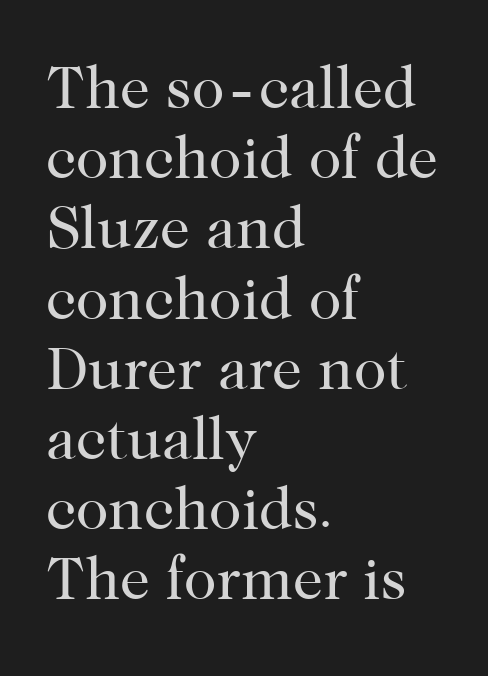
Q: Is the text bold? A: No.
Q: Is the text italic (slanted)? A: No, it is upright.
Q: Is the typeface a serif or a sans-serif typeface? A: Serif.
Q: Is the text underlined? A: No.
Q: How is the paragraph aligned? A: Left-aligned.
Q: Is the spacing between letters normal or unusually wide? A: Normal.
Q: Width (condensed, normal, or wide)? A: Normal.
Q: Stroke contrast? A: High.
Q: x-height? A: Medium.
Q: Monospaced? A: No.
